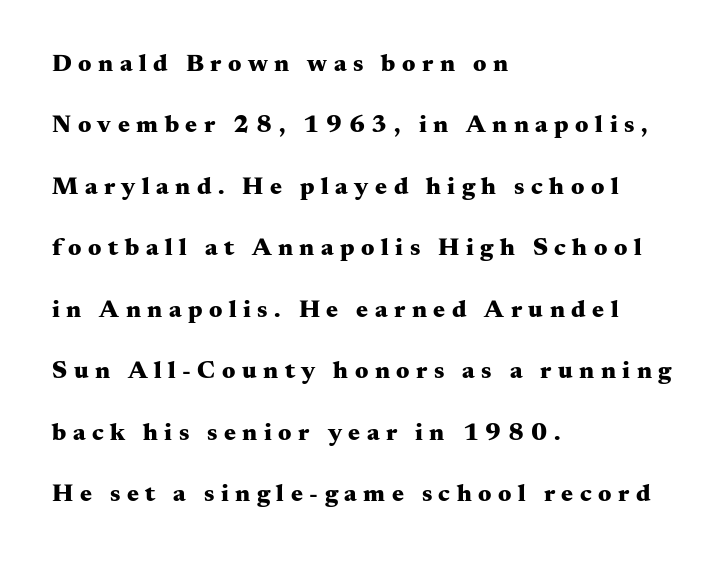
The string is rendered with underlining switched off. Horizontal bands of white between lines are thick stripes. Compared with a centered layout, this one pins lines to the left instead. This sample uses expanded letter spacing, leaving extra air between glyphs. This sample uses an upright cut, with every glyph sitting square on the baseline. The rendering uses a bold face; every stroke is thick and dark.
